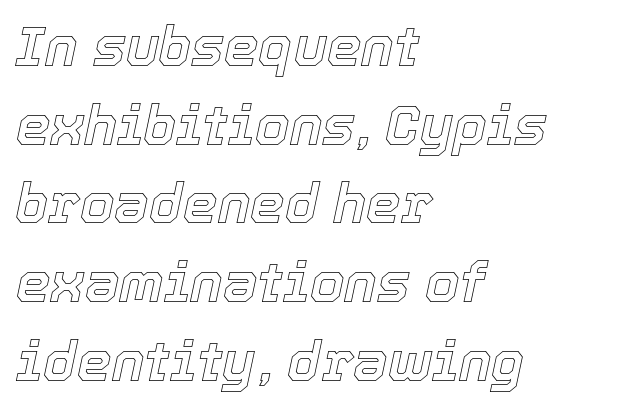
Q: Is the text italic (slanted)? A: Yes, it leans right by about 12 degrees.
Q: Is the text underlined? A: No.
Q: How is the paragraph aligned? A: Left-aligned.
Q: Is the spacing between letters normal or unusually wide? A: Normal.
Q: Is the spacing between lines tight, normal or loose? A: Normal.
Q: Width (condensed, normal, or wide)? A: Normal.
Q: x-height? A: Medium.
Q: Monospaced? A: No.
